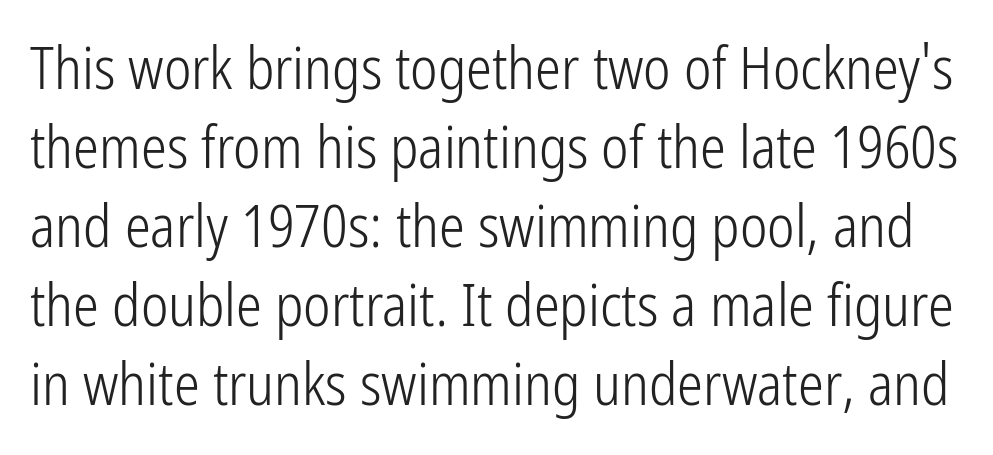
The image shows 58 px light, condensed sans-serif type, upright; set normal line spacing (1.36x), normal letter spacing, not underlined; low stroke contrast and a medium x-height.
